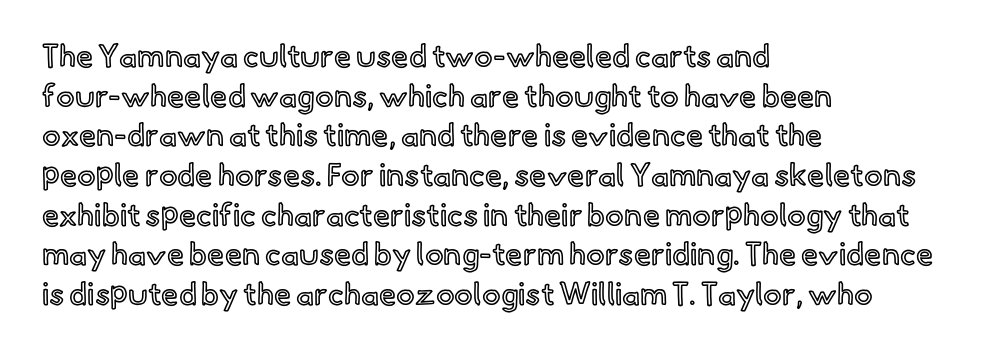
{"italic": "no", "width": "normal", "x_height": "small", "monospaced": "no", "underline": "no", "align": "left", "line_spacing": "normal", "line_spacing_ratio": 1.28, "letter_spacing": "normal", "letter_spacing_em": 0.0, "glyph_px": 31}
